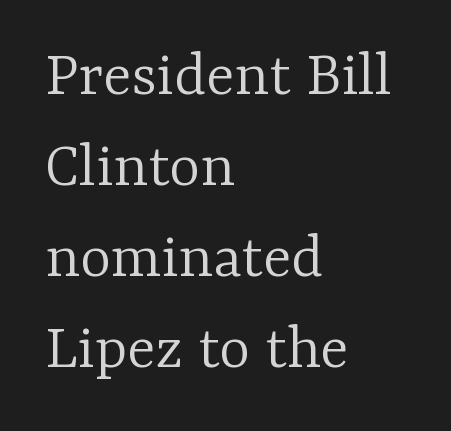
{"serif": "yes", "italic": "no", "bold": "no", "weight": "light", "width": "normal", "stroke_contrast": "low", "x_height": "medium", "monospaced": "no", "underline": "no", "align": "left", "line_spacing": "normal", "line_spacing_ratio": 1.38, "letter_spacing": "normal", "letter_spacing_em": 0.0, "glyph_px": 66}
